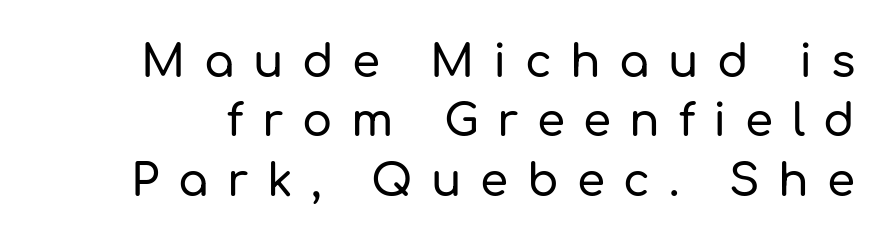
Character widths vary here, with narrow letters taking less room than wide ones. The passage shown stacks its lines at a standard gap. The typography opts for an upright posture over an oblique one. The gaps between neighbouring characters are conspicuously large. The space directly below the letters is spotless.
